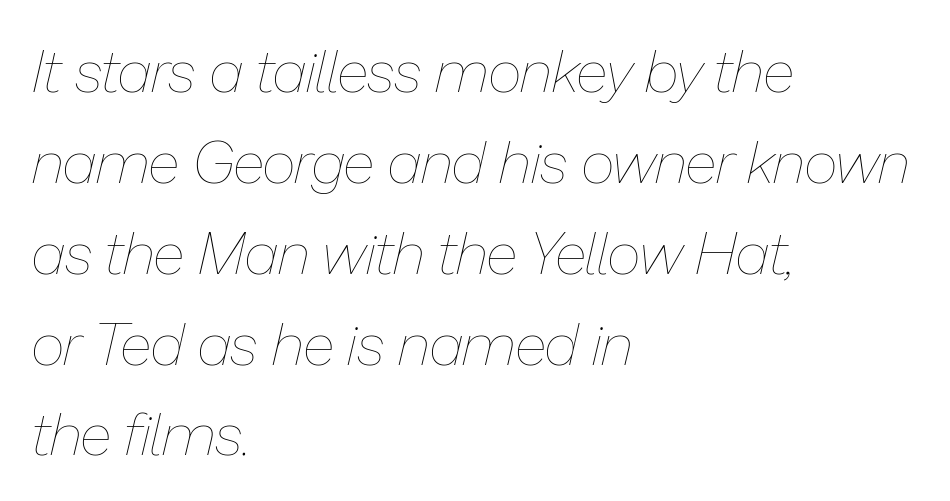
Q: Is the text bold? A: No.
Q: Is the text italic (slanted)? A: Yes, it leans right by about 13 degrees.
Q: Is the text underlined? A: No.
Q: How is the paragraph aligned? A: Left-aligned.
Q: Is the spacing between letters normal or unusually wide? A: Normal.
Q: Is the spacing between lines tight, normal or loose? A: Normal.
Q: Width (condensed, normal, or wide)? A: Normal.
Q: Stroke contrast? A: Low.
Q: x-height? A: Medium.
Q: Monospaced? A: No.
